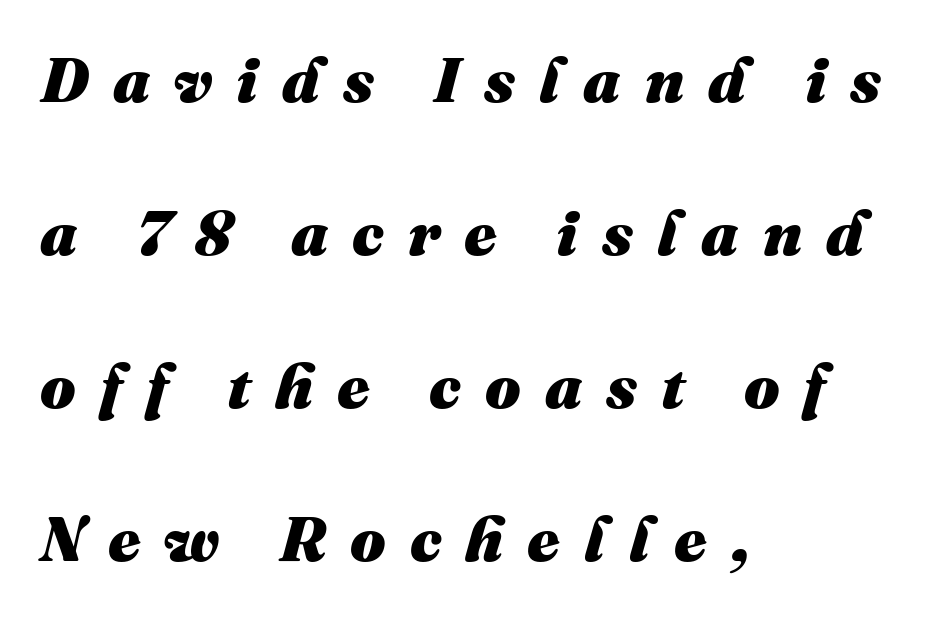
Q: Is the text bold? A: Yes.
Q: Is the text italic (slanted)? A: Yes, it leans right by about 16 degrees.
Q: Is the text underlined? A: No.
Q: How is the paragraph aligned? A: Left-aligned.
Q: Is the spacing between letters normal or unusually wide? A: Unusually wide.
Q: Is the spacing between lines tight, normal or loose? A: Loose.
Q: Width (condensed, normal, or wide)? A: Normal.
Q: Stroke contrast? A: Medium.
Q: x-height? A: Medium.
Q: Monospaced? A: No.
